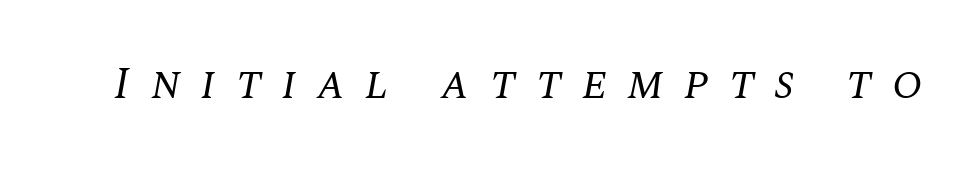
{"serif": "yes", "italic": "yes", "lean": "right", "slant_degrees": 10, "bold": "no", "weight": "regular", "width": "normal", "stroke_contrast": "medium", "x_height": "large", "monospaced": "no", "underline": "no", "letter_spacing": "wide", "letter_spacing_em": 0.45, "glyph_px": 45}
